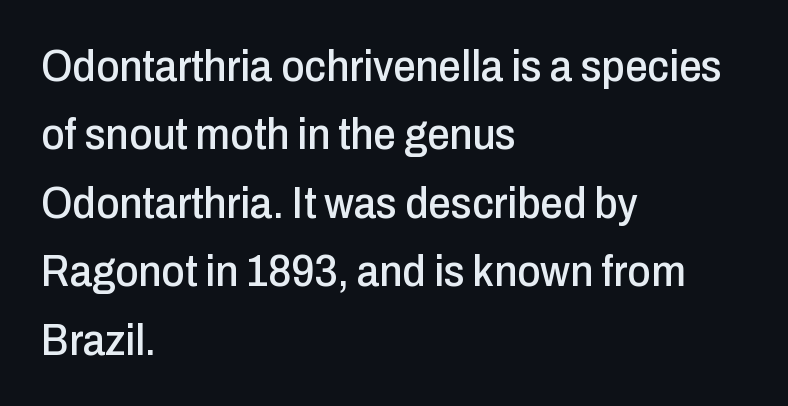
The compositor pushed each line to the left boundary. A typesetter would label this face a sans. Every stem runs plumb, perpendicular to the baseline. Tracking value appears to be zero — textbook default spacing.
